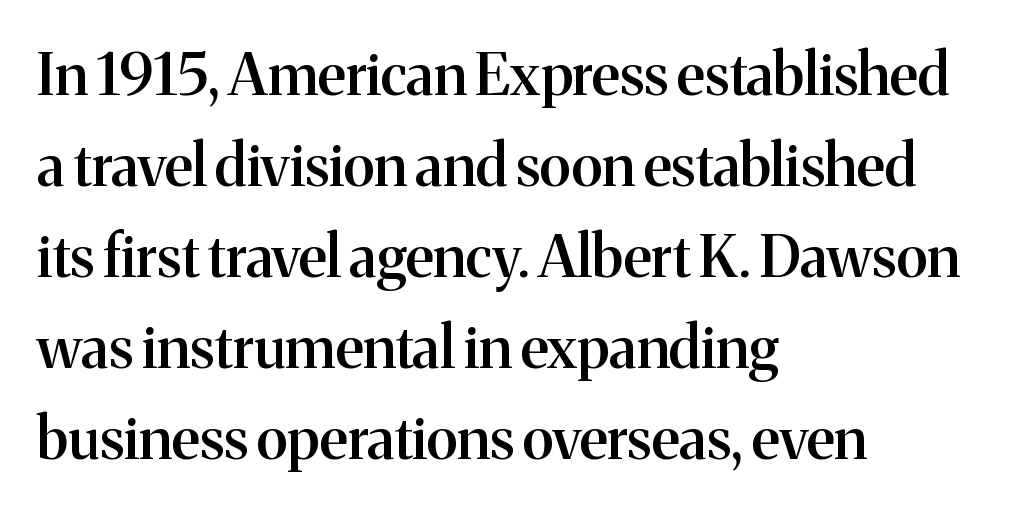
Glyph-to-glyph distance matches everyday printed text. Note the varied advance widths — an 'i' is clearly narrower than an 'm'. The glyphs are unaccompanied by any horizontal stroke below them. The letters stand straight up with perfectly vertical stems. What kind of face is this? One with serifs. Baseline-to-baseline distance is the conventional proportion of letter height.
